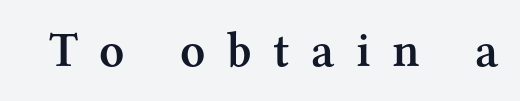
Tall strokes in this sample are plumb rather than angled. Loose tracking; the words dissolve into strings of separated letters. You could not count columns in this text — the font is proportionally spaced. A semibold gives these letters moderate extra thickness, short of bold. The space directly below the letters is spotless. The rendering shows small feet on the letterforms — a serif design.
